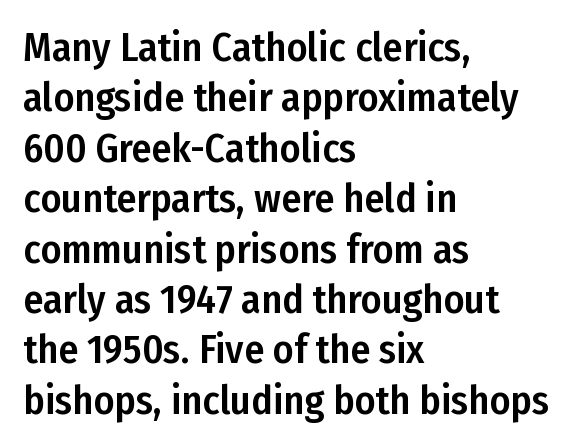
{"serif": "no", "italic": "no", "width": "condensed", "stroke_contrast": "low", "x_height": "medium", "monospaced": "no", "underline": "no", "align": "left", "line_spacing": "normal", "line_spacing_ratio": 1.26, "letter_spacing": "normal", "letter_spacing_em": 0.0, "glyph_px": 40}
